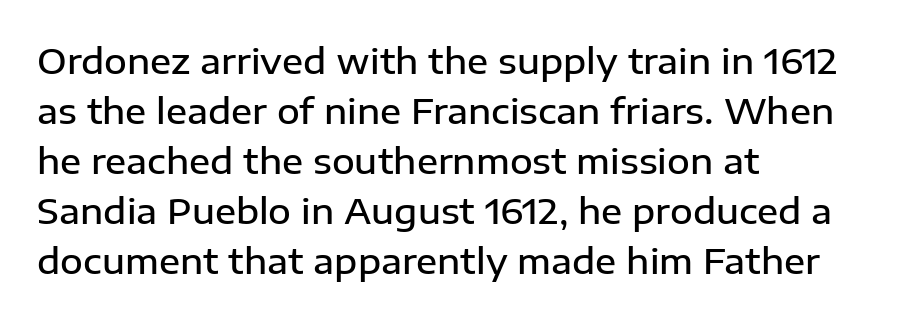
Q: Is the text bold? A: Semi-bold.
Q: Is the text italic (slanted)? A: No, it is upright.
Q: Is the typeface a serif or a sans-serif typeface? A: Sans-serif.
Q: Is the text underlined? A: No.
Q: How is the paragraph aligned? A: Left-aligned.
Q: Is the spacing between letters normal or unusually wide? A: Normal.
Q: Is the spacing between lines tight, normal or loose? A: Normal.
Q: Width (condensed, normal, or wide)? A: Normal.
Q: Stroke contrast? A: Low.
Q: x-height? A: Medium.
Q: Monospaced? A: No.
